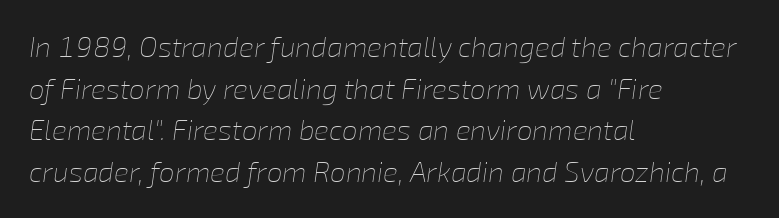
Q: Is the text bold? A: No.
Q: Is the text italic (slanted)? A: Yes, it leans right by about 8 degrees.
Q: Is the text underlined? A: No.
Q: How is the paragraph aligned? A: Left-aligned.
Q: Is the spacing between letters normal or unusually wide? A: Normal.
Q: Is the spacing between lines tight, normal or loose? A: Normal.
Q: Width (condensed, normal, or wide)? A: Normal.
Q: Stroke contrast? A: Low.
Q: x-height? A: Medium.
Q: Monospaced? A: No.
